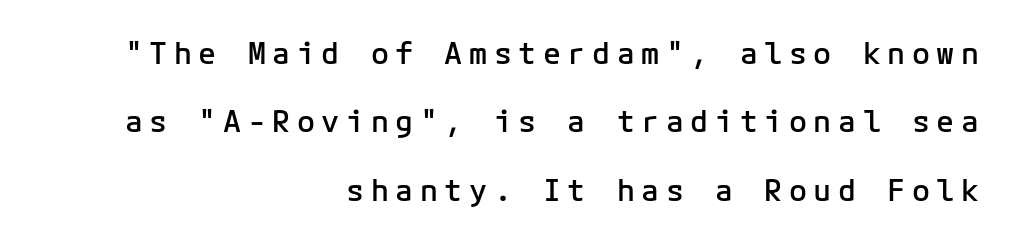
Q: Is the text bold? A: Semi-bold.
Q: Is the text italic (slanted)? A: No, it is upright.
Q: Is the typeface a serif or a sans-serif typeface? A: Sans-serif.
Q: Is the text underlined? A: No.
Q: How is the paragraph aligned? A: Right-aligned.
Q: Is the spacing between letters normal or unusually wide? A: Unusually wide.
Q: Is the spacing between lines tight, normal or loose? A: Loose.
Q: Width (condensed, normal, or wide)? A: Normal.
Q: Stroke contrast? A: Low.
Q: x-height? A: Medium.
